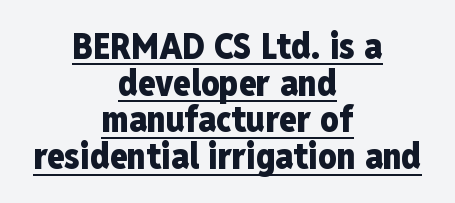
The image shows 36 px heavy, condensed sans-serif type, upright; set centered, tight line spacing (1.02x), normal letter spacing, underlined; low stroke contrast and a medium x-height.
